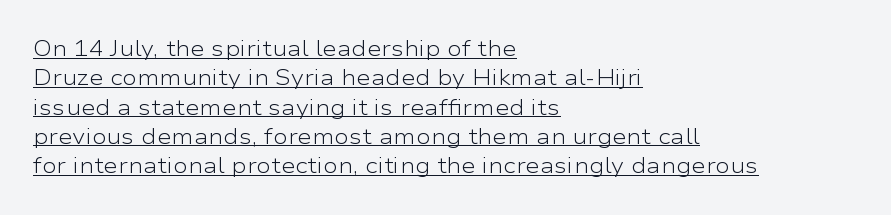
Vertical strokes here are truly vertical. Underline: present. The ragged edge is on the right, which tells us the setting is flush left. The passage shown is not bold in any degree. Spacing between characters is what you'd get straight out of the box. The lines sit at an ordinary, default distance from one another.
